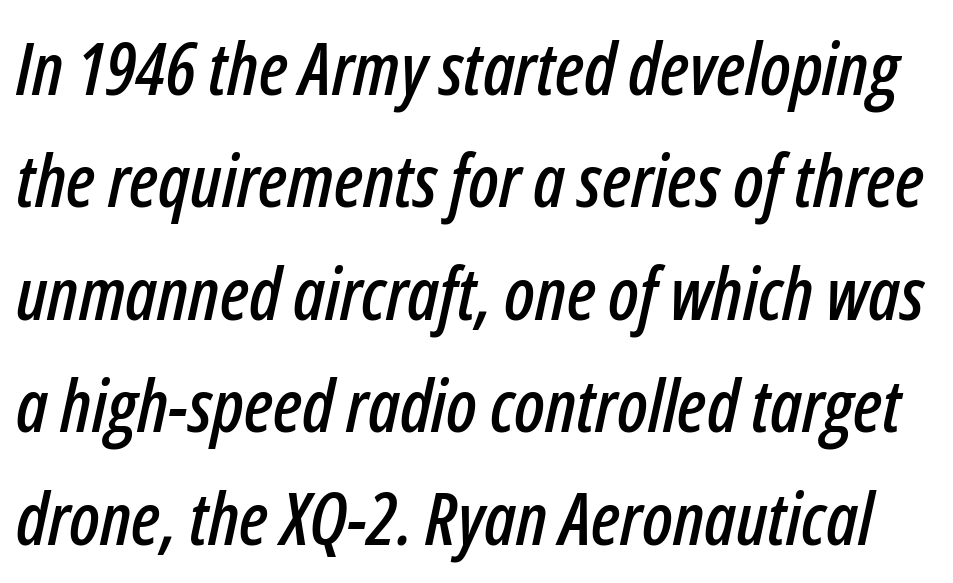
The image shows 73 px condensed type, italic (leaning right); set normal line spacing (1.54x), normal letter spacing, not underlined; low stroke contrast and a medium x-height.
